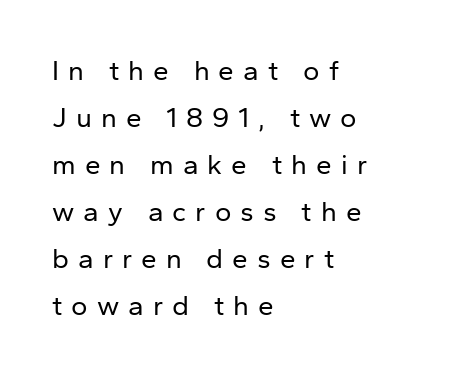
{"serif": "no", "italic": "no", "bold": "no", "weight": "regular", "width": "normal", "stroke_contrast": "low", "x_height": "medium", "monospaced": "no", "underline": "no", "align": "left", "line_spacing": "normal", "line_spacing_ratio": 1.68, "letter_spacing": "wide", "letter_spacing_em": 0.32, "glyph_px": 28}
